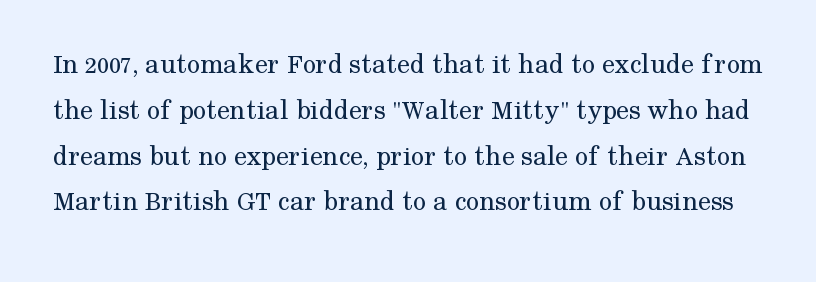
{"serif": "yes", "italic": "no", "bold": "no", "weight": "regular", "width": "normal", "stroke_contrast": "medium", "x_height": "medium", "monospaced": "no", "underline": "no", "line_spacing": "normal", "line_spacing_ratio": 1.58, "letter_spacing": "normal", "letter_spacing_em": 0.0, "glyph_px": 29}
